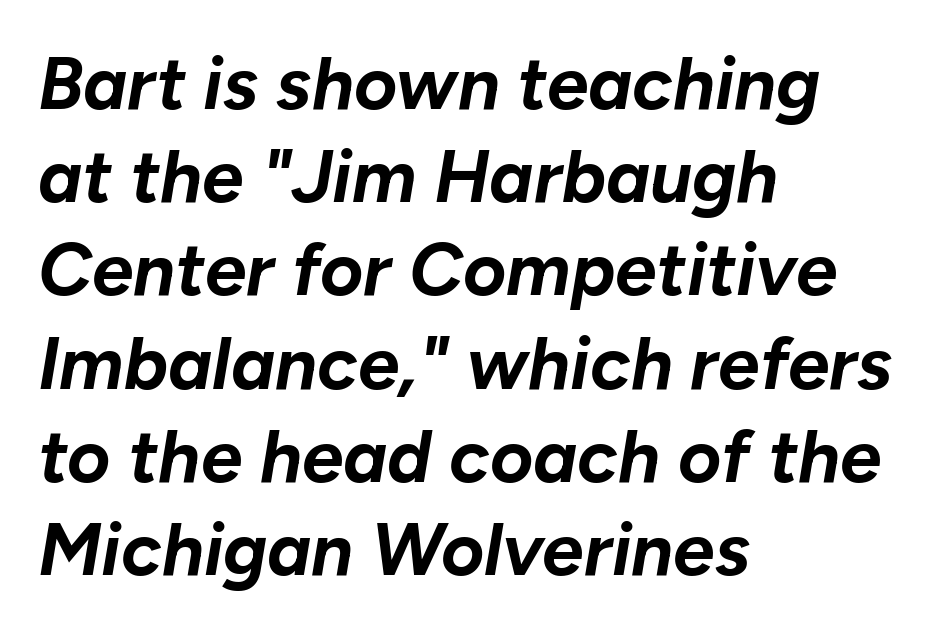
Q: Is the text bold? A: Yes.
Q: Is the text italic (slanted)? A: Yes, it leans right by about 10 degrees.
Q: Is the text underlined? A: No.
Q: How is the paragraph aligned? A: Left-aligned.
Q: Is the spacing between letters normal or unusually wide? A: Normal.
Q: Is the spacing between lines tight, normal or loose? A: Normal.
Q: Width (condensed, normal, or wide)? A: Normal.
Q: Stroke contrast? A: Low.
Q: x-height? A: Medium.
Q: Monospaced? A: No.
